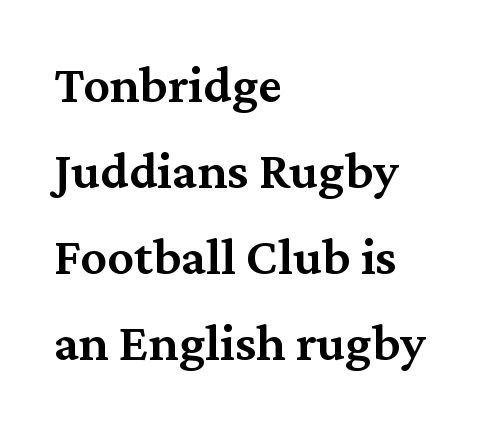
{"serif": "yes", "italic": "no", "bold": "semi", "weight": "semibold", "width": "normal", "stroke_contrast": "medium", "x_height": "medium", "monospaced": "no", "underline": "no", "align": "left", "line_spacing": "normal", "line_spacing_ratio": 1.62, "letter_spacing": "normal", "letter_spacing_em": 0.0, "glyph_px": 53}
